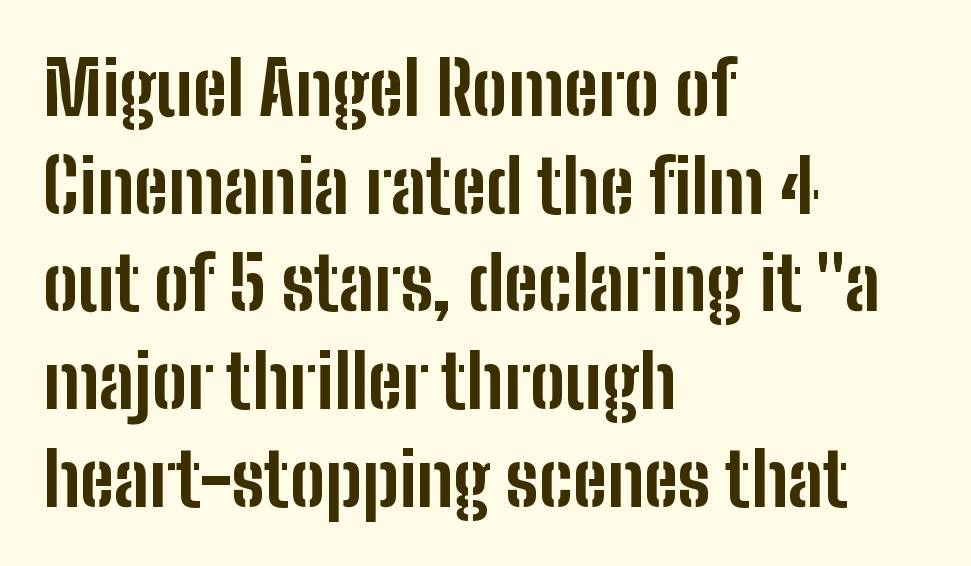
{"serif": "no", "italic": "no", "bold": "yes", "weight": "bold", "width": "condensed", "stroke_contrast": "low", "x_height": "medium", "monospaced": "no", "underline": "no", "align": "left", "line_spacing": "normal", "line_spacing_ratio": 1.32, "letter_spacing": "normal", "letter_spacing_em": 0.0, "glyph_px": 74}
